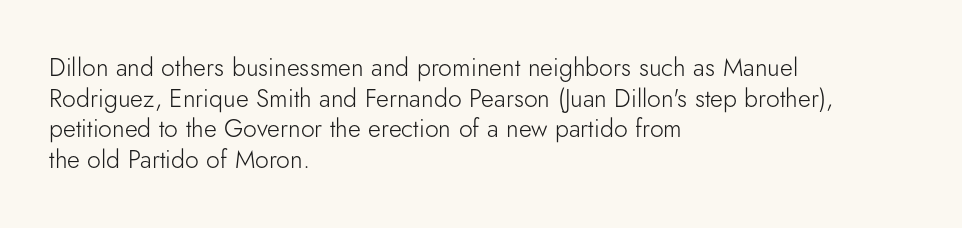
The letters look calm and open, with moderate or lighter stems. Descenders are the only things crossing below the line. Left-aligned paragraph, ragged on the right. Short note: letters normally spaced.
